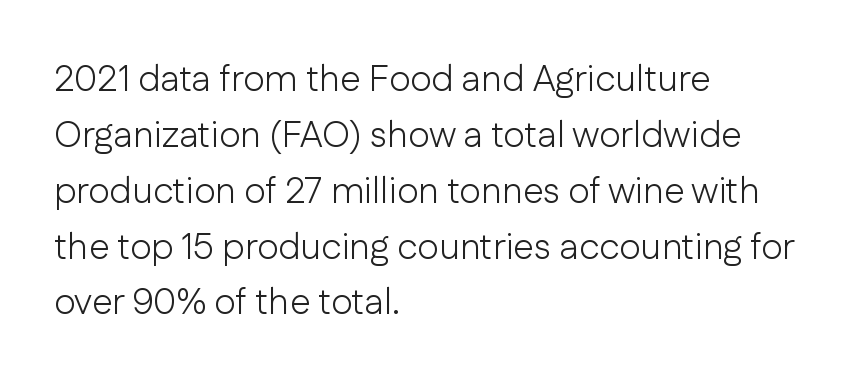
The passage shown has conventional tracking throughout. Does the type have serifs? No, each stem ends abruptly. On a weight scale, this lands at 450 or below. This rendering features lettering with no underline.
